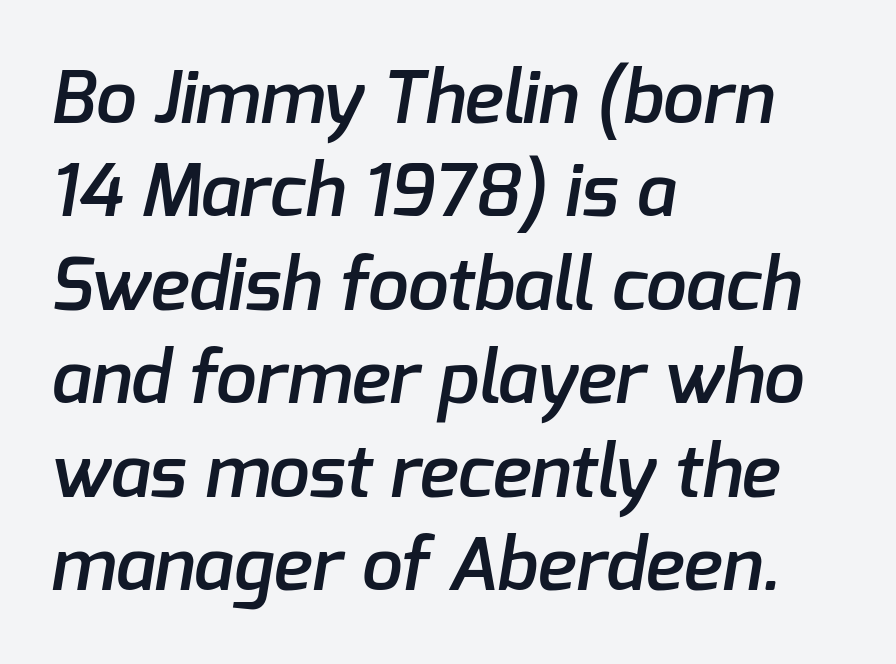
Here the glyphs are tracked normally, forming tight word shapes. Vertically, the passage feels balanced, rows spaced as you'd expect. The zone under the glyphs is completely vacant. Do the characters align in a grid? No, the font is proportional. Notice how the passage keeps a crisp vertical edge on the left only.
